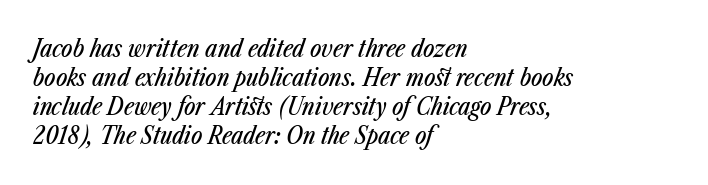
Where is the straight margin? On the left. Caption: standard tracking, unaltered. Designer's note — italics engaged. The glyphs are unaccompanied by any horizontal stroke below them.
